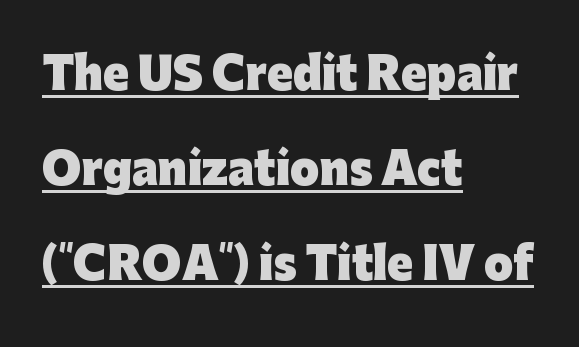
Q: Is the text bold? A: Yes.
Q: Is the text italic (slanted)? A: No, it is upright.
Q: Is the typeface a serif or a sans-serif typeface? A: Sans-serif.
Q: Is the text underlined? A: Yes.
Q: How is the paragraph aligned? A: Left-aligned.
Q: Is the spacing between letters normal or unusually wide? A: Normal.
Q: Is the spacing between lines tight, normal or loose? A: Loose.
Q: Width (condensed, normal, or wide)? A: Normal.
Q: Stroke contrast? A: Low.
Q: x-height? A: Medium.
Q: Monospaced? A: No.
